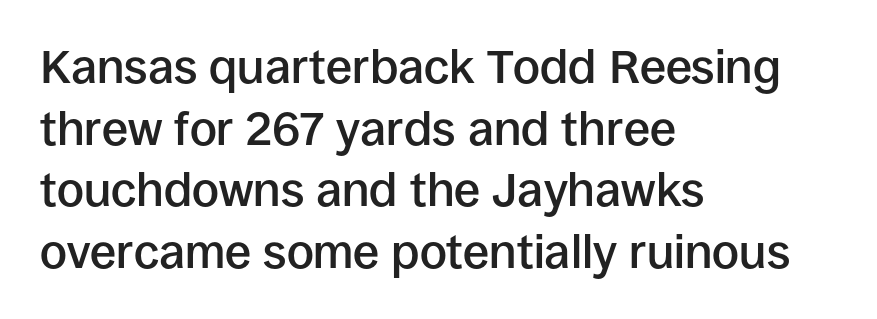
No extra tracking has been applied to these lines. Each new line begins a customary step beneath the previous one. This sample uses a sans-serif face. This is the regular roman posture of the typeface. Do the characters align in a grid? No, the font is proportional.
